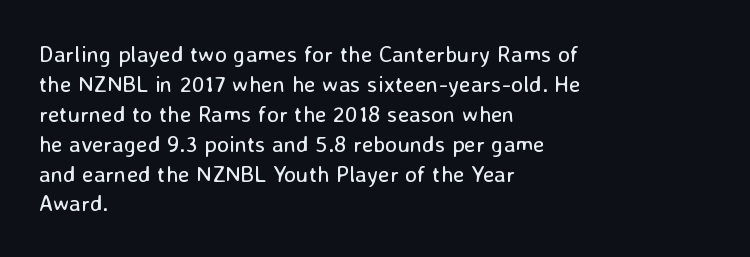
The image shows 23 px text type, upright; set left-aligned, normal line spacing (1.3x), normal letter spacing, not underlined.
